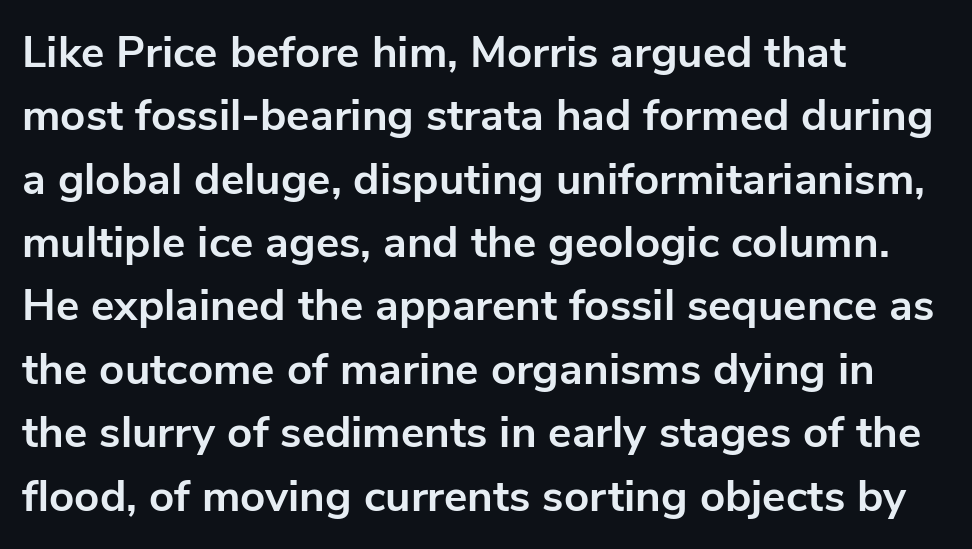
Where is the straight margin? On the left. The lettering holds an erect, upright posture throughout. Note the varied advance widths — an 'i' is clearly narrower than an 'm'. The space beneath each line is pristine and unruled. Check where the strokes stop: nothing finishes them off — pure sans.
